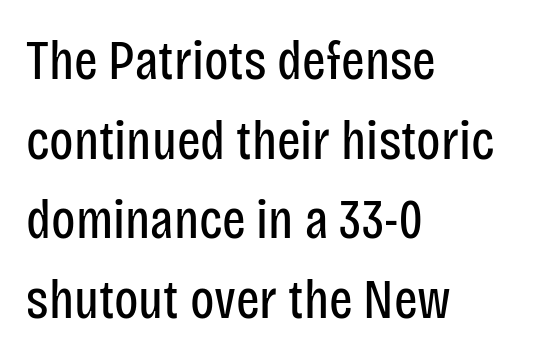
{"serif": "no", "italic": "no", "bold": "no", "weight": "regular", "width": "condensed", "stroke_contrast": "low", "x_height": "large", "monospaced": "no", "underline": "no", "align": "left", "line_spacing": "normal", "line_spacing_ratio": 1.42, "letter_spacing": "normal", "letter_spacing_em": 0.0, "glyph_px": 56}
